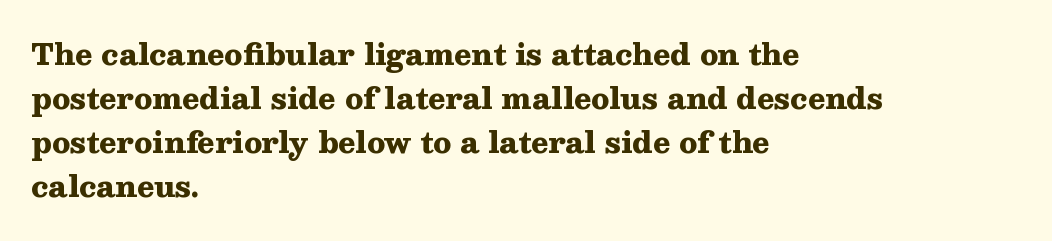
{"serif": "yes", "italic": "no", "bold": "yes", "weight": "heavy", "width": "wide", "stroke_contrast": "medium", "x_height": "medium", "monospaced": "no", "underline": "no", "align": "left", "line_spacing": "normal", "line_spacing_ratio": 1.52, "letter_spacing": "normal", "letter_spacing_em": 0.0, "glyph_px": 29}
